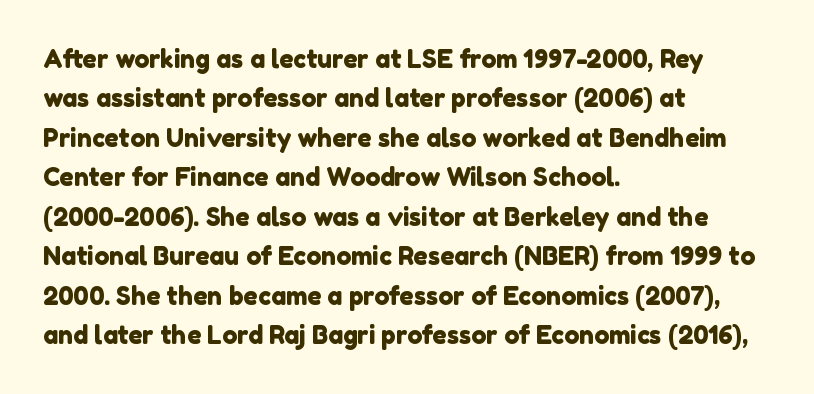
The image shows 25 px text type; set left-aligned, normal line spacing (1.58x), normal letter spacing, not underlined.
